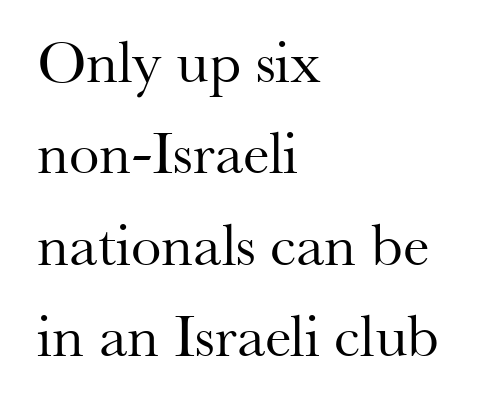
Q: Is the text bold? A: No.
Q: Is the text italic (slanted)? A: No, it is upright.
Q: Is the typeface a serif or a sans-serif typeface? A: Serif.
Q: Is the text underlined? A: No.
Q: How is the paragraph aligned? A: Left-aligned.
Q: Is the spacing between letters normal or unusually wide? A: Normal.
Q: Is the spacing between lines tight, normal or loose? A: Normal.
Q: Width (condensed, normal, or wide)? A: Normal.
Q: Stroke contrast? A: Medium.
Q: x-height? A: Small.
Q: Monospaced? A: No.
